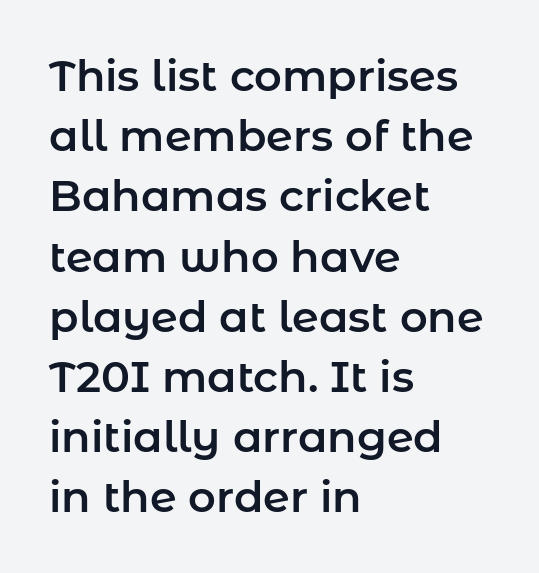
Q: Is the text italic (slanted)? A: No, it is upright.
Q: Is the typeface a serif or a sans-serif typeface? A: Sans-serif.
Q: Is the text underlined? A: No.
Q: How is the paragraph aligned? A: Left-aligned.
Q: Is the spacing between letters normal or unusually wide? A: Normal.
Q: Is the spacing between lines tight, normal or loose? A: Normal.
Q: Width (condensed, normal, or wide)? A: Normal.
Q: Stroke contrast? A: Low.
Q: x-height? A: Medium.
Q: Monospaced? A: No.
